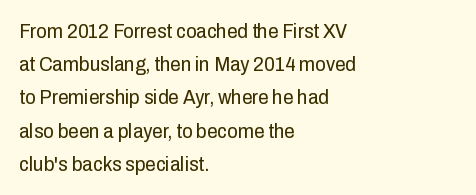
The image shows 21 px text type, upright; set left-aligned, normal line spacing (1.58x), normal letter spacing, not underlined.
